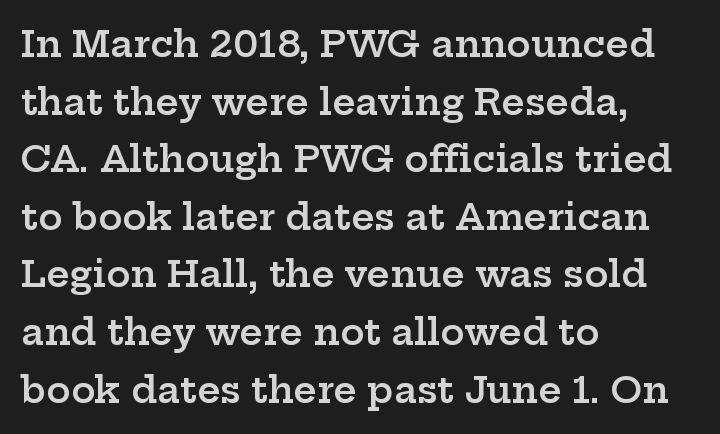
Q: Is the text bold? A: Semi-bold.
Q: Is the text italic (slanted)? A: No, it is upright.
Q: Is the typeface a serif or a sans-serif typeface? A: Serif.
Q: Is the text underlined? A: No.
Q: How is the paragraph aligned? A: Left-aligned.
Q: Is the spacing between letters normal or unusually wide? A: Normal.
Q: Is the spacing between lines tight, normal or loose? A: Normal.
Q: Width (condensed, normal, or wide)? A: Wide.
Q: Stroke contrast? A: Low.
Q: x-height? A: Medium.
Q: Monospaced? A: No.
